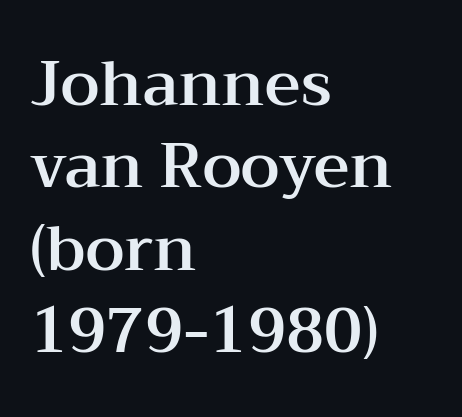
Looks like regular typesetting: each glyph gets only the width it needs. This sample keeps an unexceptional amount of space between lines. Serif or sans? Serif — the stroke terminals have little feet. All the whitespace from short lines collects on the right. The axis of the letterforms is exactly vertical. Underline: absent.
